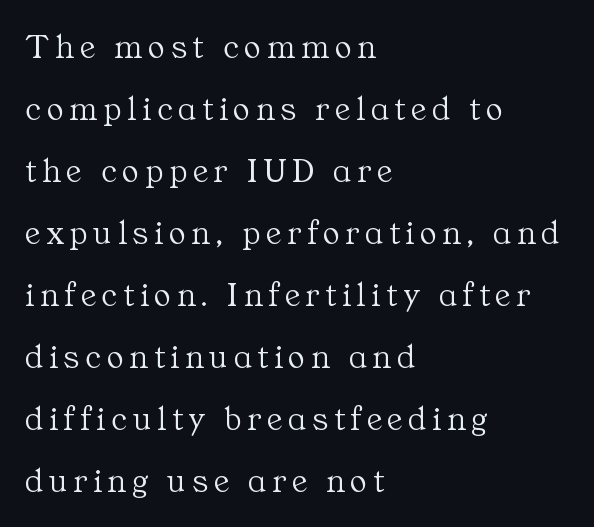
The image shows 35 px light serif type, upright; set left-aligned, line spacing 1.77x, not underlined; medium stroke contrast and a medium x-height.
